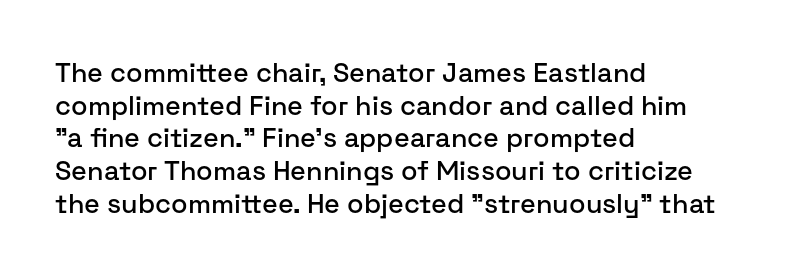
The image shows 27 px text type, upright; set left-aligned, line spacing 1.21x, normal letter spacing, not underlined.
